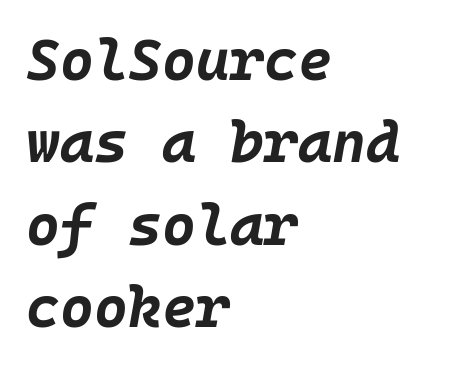
The ragged edge is on the right, which tells us the setting is flush left. Check the space under the baseline: it is left empty. Look at the tracking — it's just the regular setting, nothing added. Strokes here are thick enough to call this a true bold. The block of text has a typical density, with ordinary space between rows.
